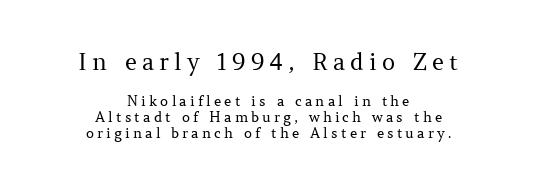
The image shows 23 px text type, upright; set centered, tight line spacing (1.15x), unusually wide letter spacing (+0.22 em), not underlined; the first (top) block is 1.64x larger.
